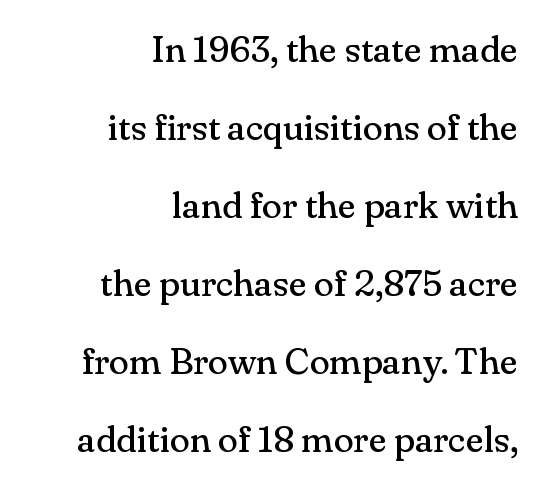
Ink coverage per letter is moderate at most. Style check: upright. A great deal of white space separates one row of letters from the next. This sample has the flowing, uneven cadence of proportional lettering. If you drew a ruler down the right edge, every line would touch it.
